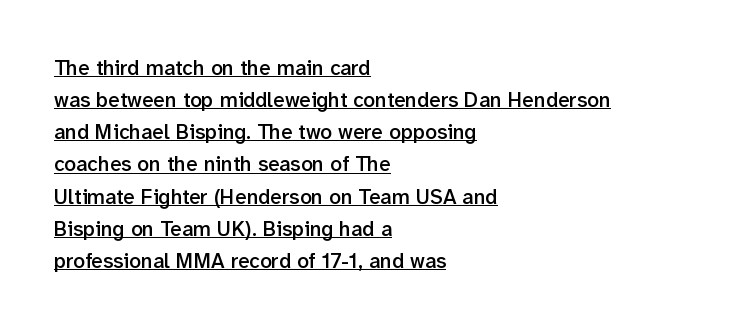
If you drew a ruler down the left edge, every line would touch it. Does extra space separate the letters? No, they use regular spacing. Emphasis by weight is partial: semibold. Baseline-to-baseline distance is the conventional proportion of letter height. The lettering holds an erect, upright posture throughout. These characters rest on top of a visible drawn line.
